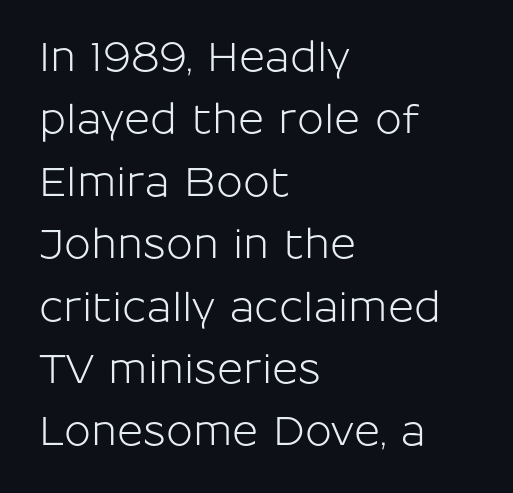
The image shows 40 px sans-serif type, upright; set left-aligned, normal line spacing (1.56x), normal letter spacing, not underlined; low stroke contrast and a medium x-height.
